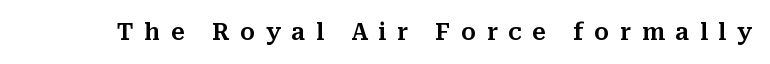
Q: Is the text italic (slanted)? A: No, it is upright.
Q: Is the text underlined? A: No.
Q: Is the spacing between letters normal or unusually wide? A: Unusually wide.
